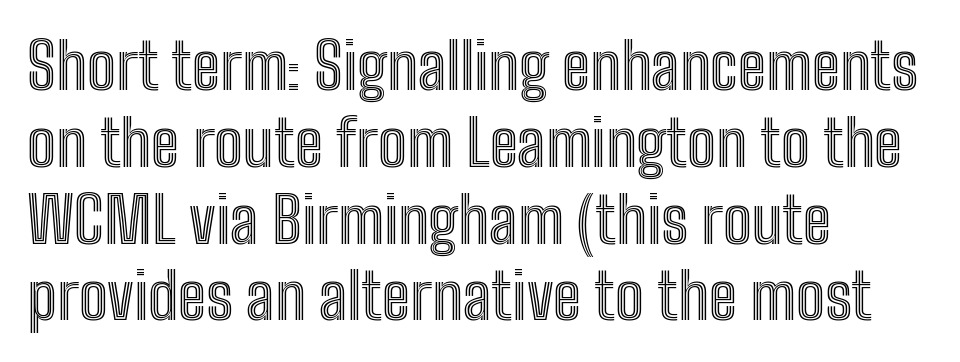
{"italic": "no", "width": "condensed", "x_height": "medium", "monospaced": "no", "underline": "no", "align": "left", "line_spacing_ratio": 1.2, "letter_spacing": "normal", "letter_spacing_em": 0.0, "glyph_px": 64}
